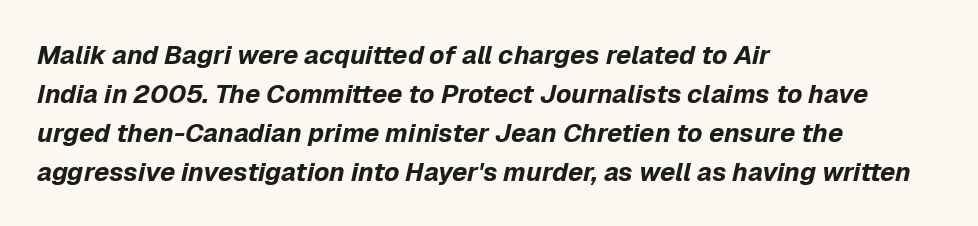
Q: Is the text bold? A: Yes.
Q: Is the text italic (slanted)? A: Yes, it leans right by about 12 degrees.
Q: Is the text underlined? A: No.
Q: How is the paragraph aligned? A: Left-aligned.
Q: Is the spacing between letters normal or unusually wide? A: Normal.
Q: Is the spacing between lines tight, normal or loose? A: Normal.
